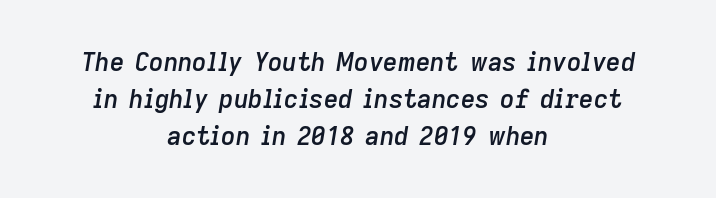
Q: Is the text bold? A: Semi-bold.
Q: Is the text italic (slanted)? A: Yes, it leans right by about 9 degrees.
Q: Is the text underlined? A: No.
Q: How is the paragraph aligned? A: Centered.
Q: Is the spacing between letters normal or unusually wide? A: Normal.
Q: Is the spacing between lines tight, normal or loose? A: Normal.
